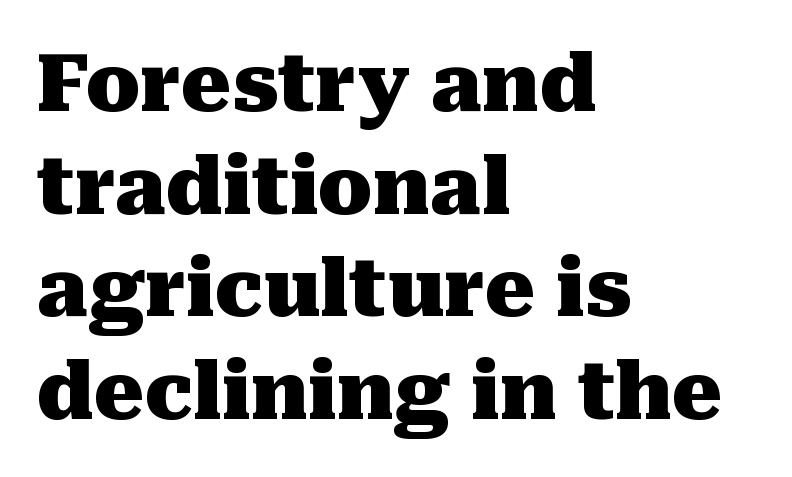
Q: Is the text bold? A: Yes.
Q: Is the text italic (slanted)? A: No, it is upright.
Q: Is the typeface a serif or a sans-serif typeface? A: Serif.
Q: Is the text underlined? A: No.
Q: How is the paragraph aligned? A: Left-aligned.
Q: Is the spacing between letters normal or unusually wide? A: Normal.
Q: Is the spacing between lines tight, normal or loose? A: Normal.
Q: Width (condensed, normal, or wide)? A: Normal.
Q: Stroke contrast? A: Medium.
Q: x-height? A: Medium.
Q: Monospaced? A: No.
